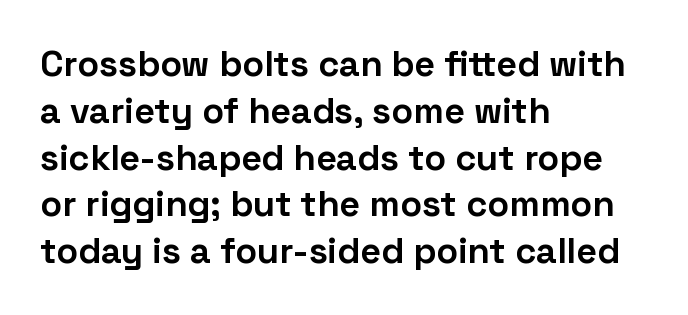
The image shows 36 px bold sans-serif type, upright; set left-aligned, normal line spacing (1.3x), normal letter spacing, not underlined; low stroke contrast and a medium x-height.
